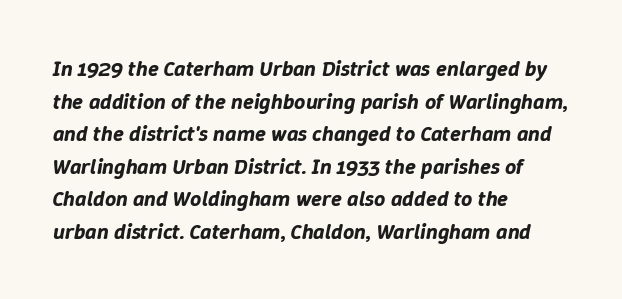
{"italic": "yes", "lean": "right", "slant_degrees": 9, "underline": "no", "align": "left", "line_spacing": "normal", "line_spacing_ratio": 1.48, "letter_spacing": "normal", "letter_spacing_em": 0.0, "glyph_px": 22}
